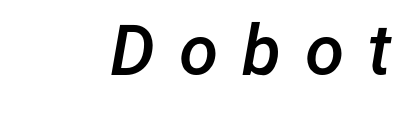
The face used here is proportionally spaced, like ordinary book or web type. This sample uses expanded letter spacing, leaving extra air between glyphs. Emphasis-style slanted type is in use. Check under the words: just untouched page. As a designer I'd log this as weight 600, semibold.
